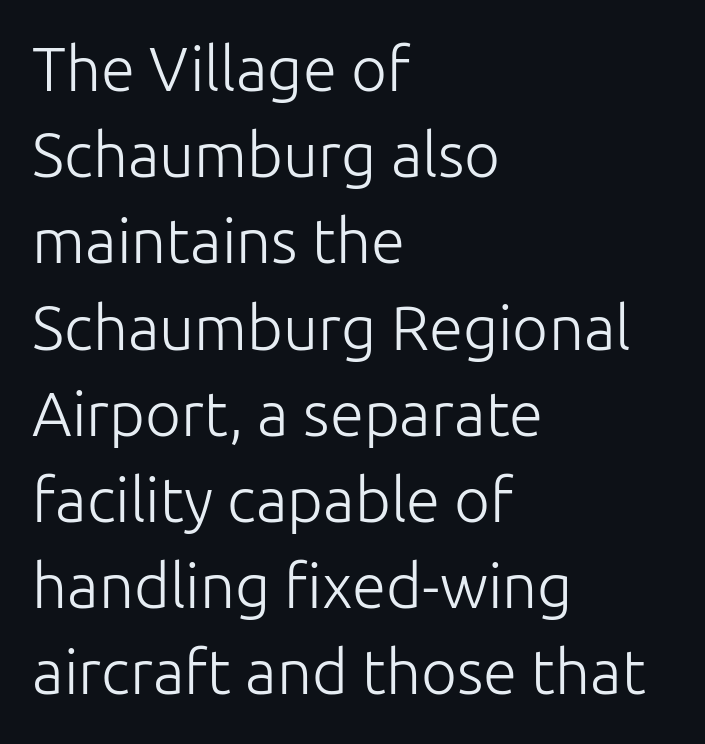
The image shows 62 px light sans-serif type, upright; set left-aligned, normal line spacing (1.39x), normal letter spacing, not underlined; low stroke contrast and a medium x-height.
